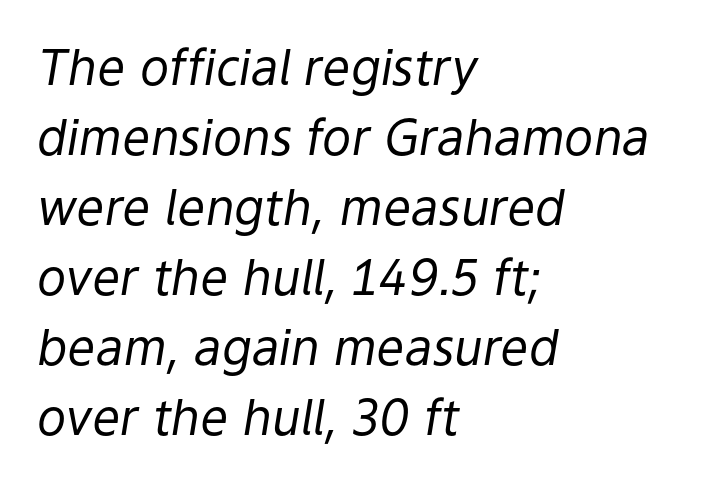
Q: Is the text bold? A: No.
Q: Is the text italic (slanted)? A: Yes, it leans right by about 9 degrees.
Q: Is the text underlined? A: No.
Q: How is the paragraph aligned? A: Left-aligned.
Q: Is the spacing between letters normal or unusually wide? A: Normal.
Q: Is the spacing between lines tight, normal or loose? A: Normal.
Q: Width (condensed, normal, or wide)? A: Normal.
Q: Stroke contrast? A: Low.
Q: x-height? A: Medium.
Q: Monospaced? A: No.
